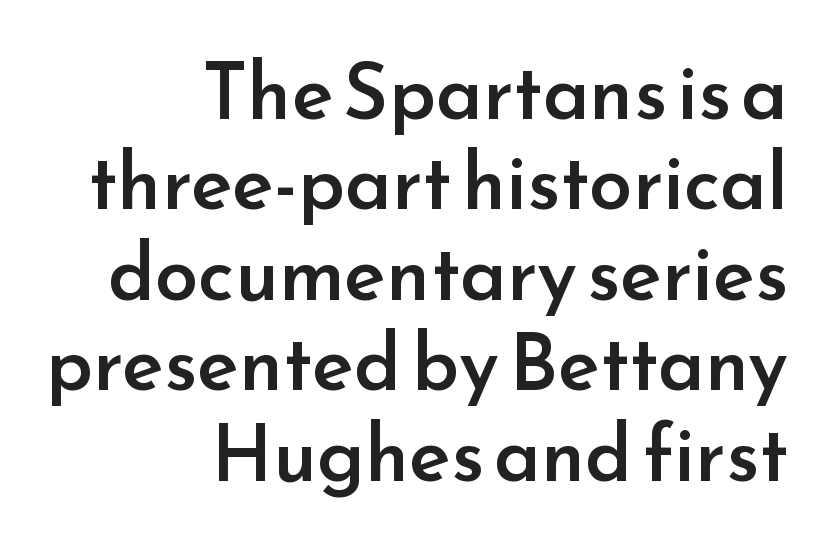
{"serif": "no", "italic": "no", "bold": "semi", "weight": "semibold", "width": "normal", "stroke_contrast": "low", "x_height": "small", "monospaced": "no", "underline": "no", "align": "right", "line_spacing_ratio": 1.16, "letter_spacing": "normal", "letter_spacing_em": 0.0, "glyph_px": 78}
